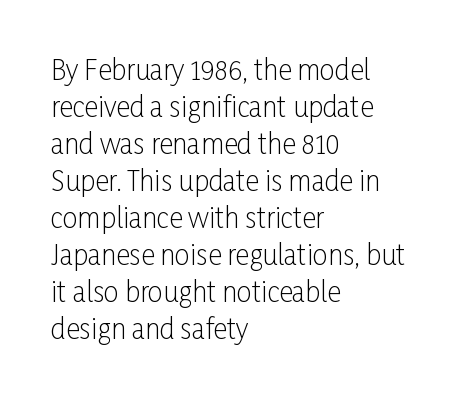
Reading down the block, your eye returns to a fixed left position each line. Tall strokes in this sample are plumb rather than angled. The rendering uses a moderate line-height, typical for paragraphs. This is not heavy type; no bold has been used. Any mark beneath the type? The region is blank. Each word holds together tightly as a unit, with standard inter-letter gaps.
